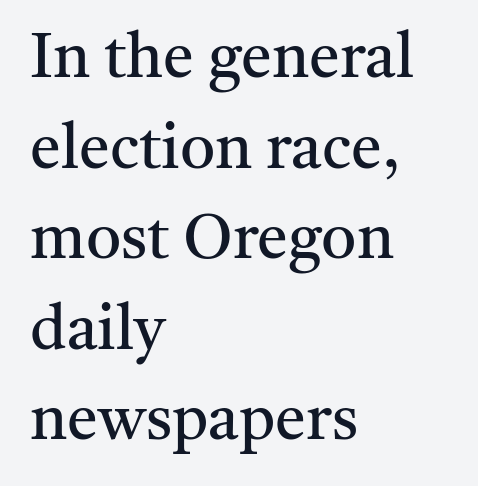
The letters sit at their default tracking, neither squeezed nor spread. The face used here is proportionally spaced, like ordinary book or web type. The characters display serif detailing at their extremities. Vertical spacing — default. Do the letters lean? They stand straight. Is the type heavy? It reads as light-to-regular instead.
